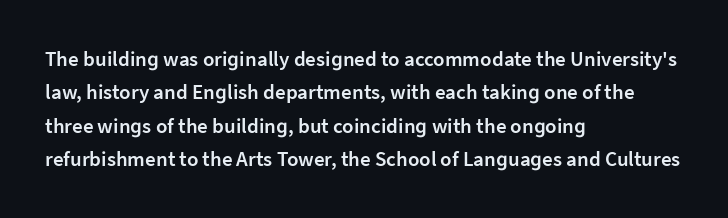
The image shows 21 px text type, upright; set left-aligned, normal line spacing (1.59x), normal letter spacing, not underlined.
